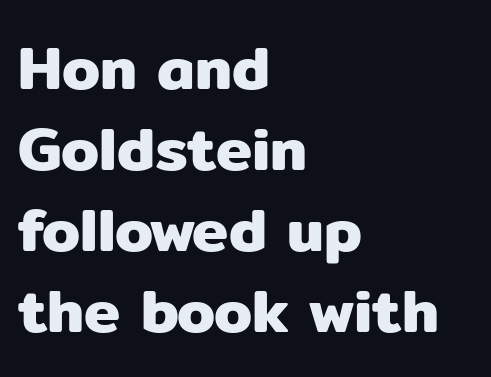
{"serif": "no", "italic": "no", "width": "normal", "stroke_contrast": "low", "x_height": "medium", "monospaced": "no", "underline": "no", "align": "left", "line_spacing": "normal", "line_spacing_ratio": 1.33, "letter_spacing": "normal", "letter_spacing_em": 0.0, "glyph_px": 61}
